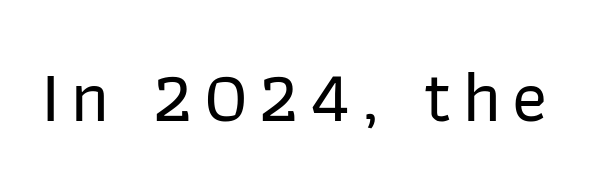
The baseline area is clear. Does the lettering tilt? It doesn't — this is upright. Are there feet on the stems? There aren't — it's a sans. A typesetter would call this proportional, since set widths differ per character.
